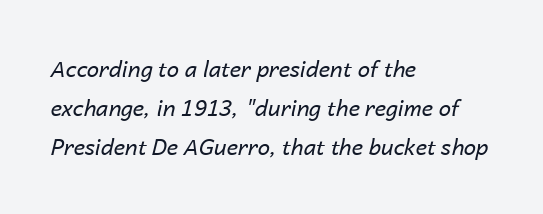
The image shows 22 px text type, italic (leaning right); set left-aligned, line spacing 1.77x, normal letter spacing, not underlined.
